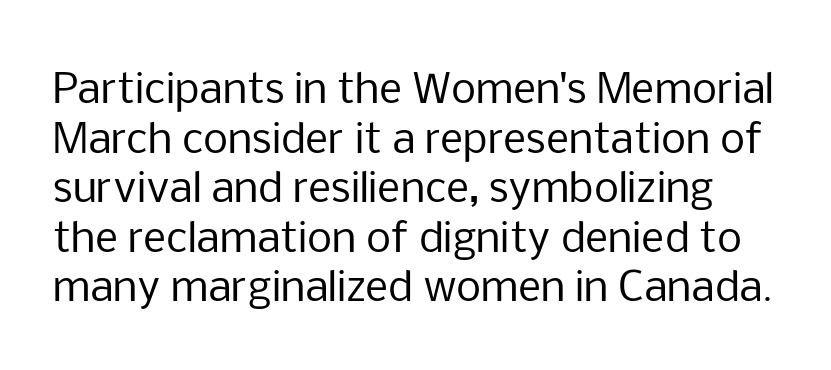
Upright lettering throughout. Spacing between characters is what you'd get straight out of the box. No extra ink here — the face is not bold. Unlike a traditional serif, this face leaves its strokes unadorned.
